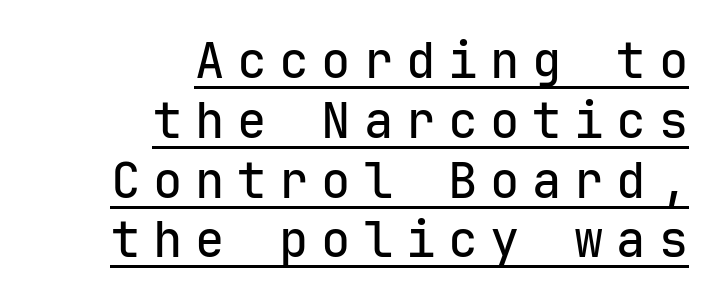
The image shows 49 px sans-serif type, upright, monospaced; set right-aligned, line spacing 1.22x, unusually wide letter spacing (+0.26 em), underlined; low stroke contrast and a medium x-height.
